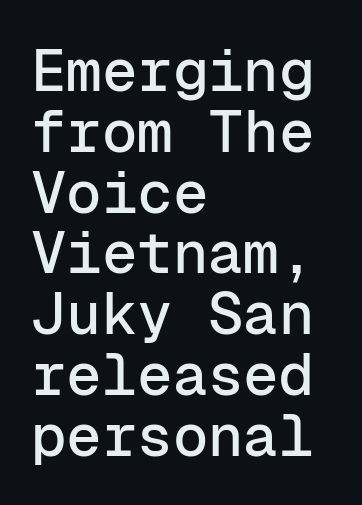
The rendering keeps characters at their native spacing. Each letter, wide or thin by design, is forced into the same width here. This is roman type, the default non-slanted kind. Does the type have serifs? No, each stem ends abruptly.
